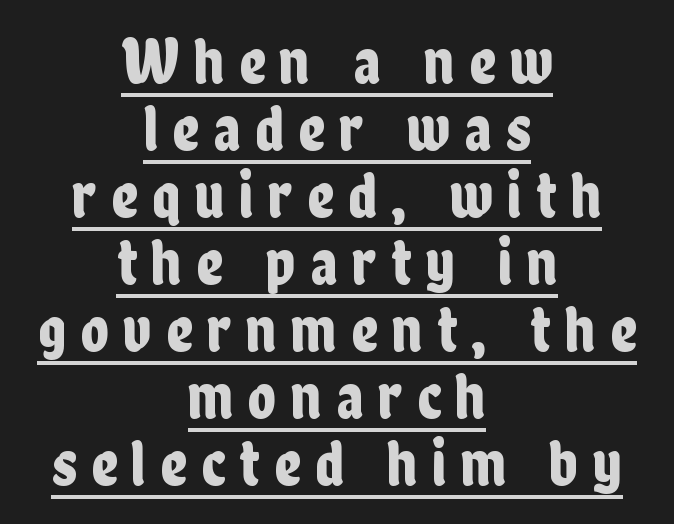
{"serif": "no", "italic": "no", "width": "condensed", "stroke_contrast": "low", "x_height": "medium", "monospaced": "no", "underline": "yes", "align": "center", "line_spacing": "tight", "line_spacing_ratio": 1.03, "letter_spacing": "wide", "letter_spacing_em": 0.22, "glyph_px": 65}
